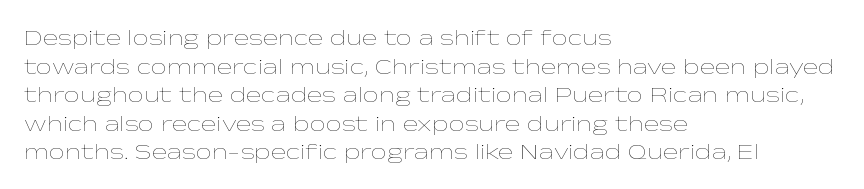
Q: Is the text bold? A: No.
Q: Is the text italic (slanted)? A: No, it is upright.
Q: Is the text underlined? A: No.
Q: How is the paragraph aligned? A: Left-aligned.
Q: Is the spacing between letters normal or unusually wide? A: Normal.
